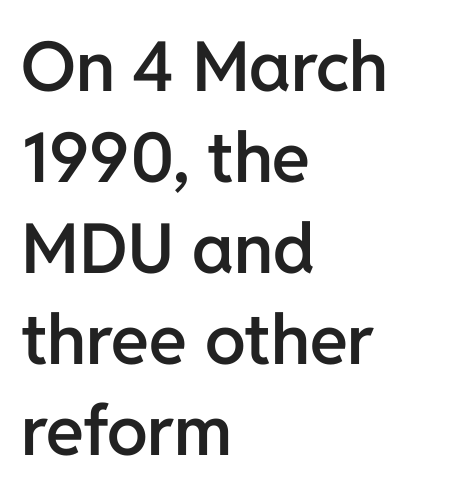
Q: Is the text bold? A: Semi-bold.
Q: Is the text italic (slanted)? A: No, it is upright.
Q: Is the typeface a serif or a sans-serif typeface? A: Sans-serif.
Q: Is the text underlined? A: No.
Q: How is the paragraph aligned? A: Left-aligned.
Q: Is the spacing between letters normal or unusually wide? A: Normal.
Q: Is the spacing between lines tight, normal or loose? A: Normal.
Q: Width (condensed, normal, or wide)? A: Normal.
Q: Stroke contrast? A: Low.
Q: x-height? A: Medium.
Q: Monospaced? A: No.
